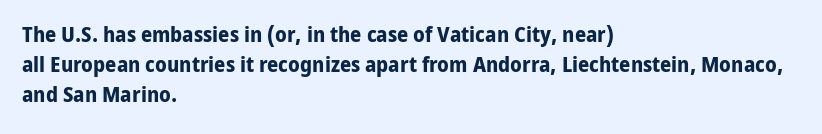
Q: Is the text bold? A: Yes.
Q: Is the text italic (slanted)? A: No, it is upright.
Q: Is the text underlined? A: No.
Q: How is the paragraph aligned? A: Left-aligned.
Q: Is the spacing between letters normal or unusually wide? A: Normal.
Q: Is the spacing between lines tight, normal or loose? A: Normal.
